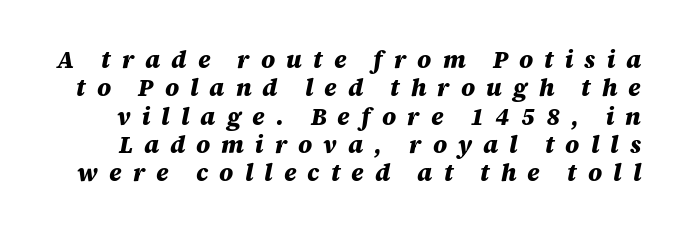
The image shows 24 px bold type, italic (leaning right); set line spacing 1.18x, unusually wide letter spacing (+0.46 em), not underlined.
